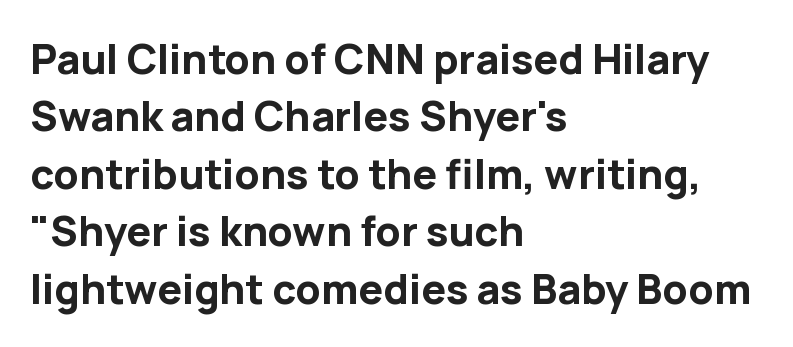
Is this a sans? Yes — the strokes have no serifs. Bold? Absolutely — the strokes are thick and heavy. The horizontal fit of the characters is conventional and even. Is there any slant? The stems are plumb. Proportional: the letters do not fall into vertical columns.
